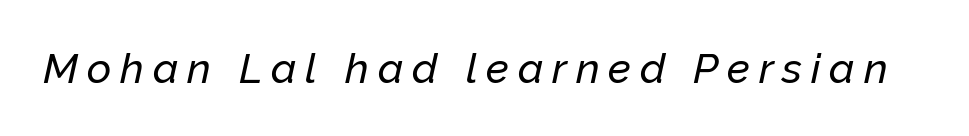
Q: Is the text italic (slanted)? A: Yes, it leans right by about 12 degrees.
Q: Is the text underlined? A: No.
Q: Is the spacing between letters normal or unusually wide? A: Unusually wide.
Q: Width (condensed, normal, or wide)? A: Normal.
Q: Stroke contrast? A: Low.
Q: x-height? A: Medium.
Q: Monospaced? A: No.
